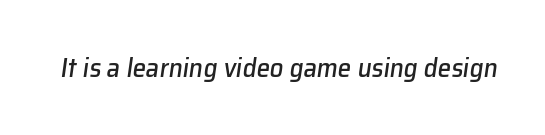
This rendering features lettering with no underline. Tracking here is standard; glyphs follow each other at the usual distance. When letters slant like this, we call the style italic.
